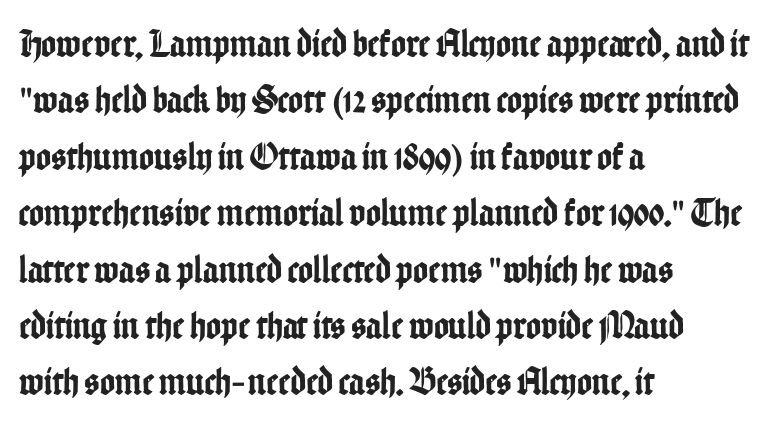
{"serif": "no", "italic": "no", "width": "condensed", "stroke_contrast": "low", "x_height": "medium", "monospaced": "no", "underline": "no", "align": "left", "line_spacing": "normal", "line_spacing_ratio": 1.41, "letter_spacing": "normal", "letter_spacing_em": 0.0, "glyph_px": 40}
